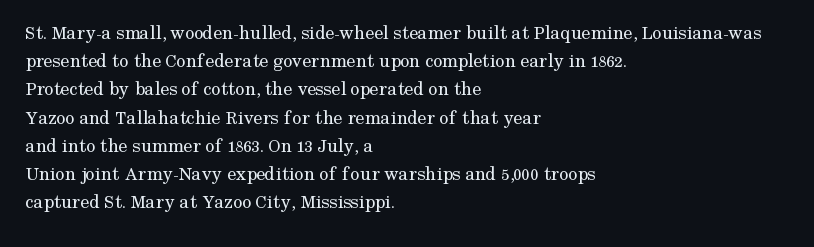
The image shows 20 px text type, upright; set left-aligned, normal line spacing (1.41x), normal letter spacing, not underlined.
